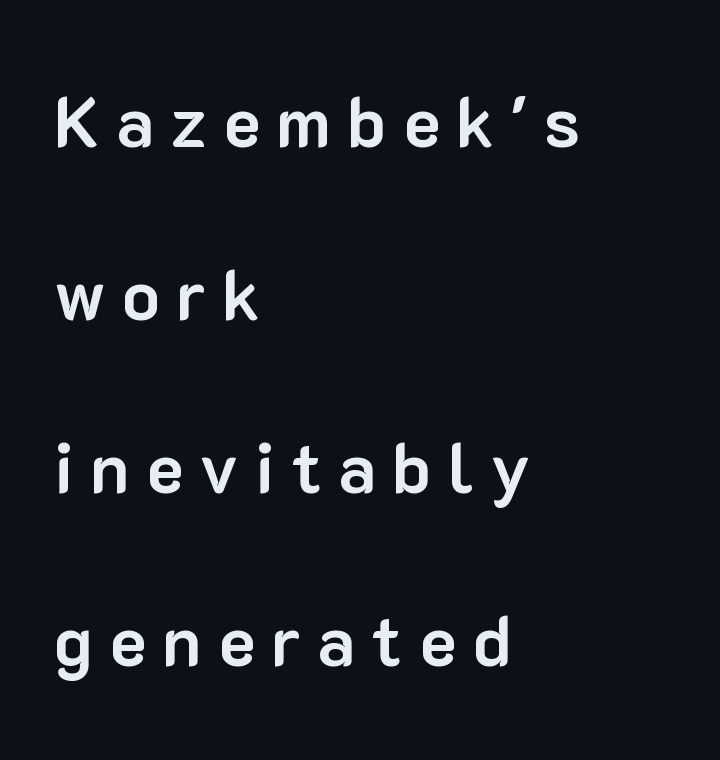
Q: Is the text bold? A: Yes.
Q: Is the text italic (slanted)? A: No, it is upright.
Q: Is the typeface a serif or a sans-serif typeface? A: Sans-serif.
Q: Is the text underlined? A: No.
Q: How is the paragraph aligned? A: Left-aligned.
Q: Is the spacing between letters normal or unusually wide? A: Unusually wide.
Q: Is the spacing between lines tight, normal or loose? A: Loose.
Q: Width (condensed, normal, or wide)? A: Normal.
Q: Stroke contrast? A: Low.
Q: x-height? A: Medium.
Q: Monospaced? A: No.
